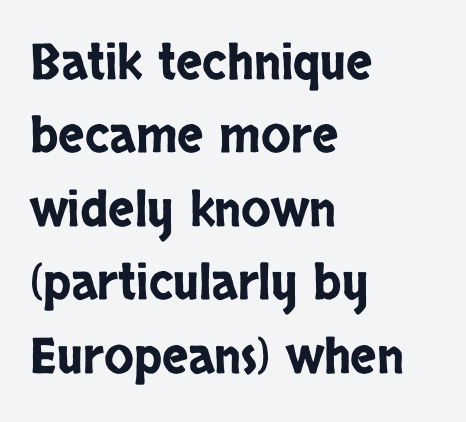
Q: Is the text italic (slanted)? A: No, it is upright.
Q: Is the typeface a serif or a sans-serif typeface? A: Sans-serif.
Q: Is the text underlined? A: No.
Q: How is the paragraph aligned? A: Left-aligned.
Q: Is the spacing between letters normal or unusually wide? A: Normal.
Q: Is the spacing between lines tight, normal or loose? A: Normal.
Q: Width (condensed, normal, or wide)? A: Condensed.
Q: Stroke contrast? A: Low.
Q: x-height? A: Large.
Q: Monospaced? A: No.
